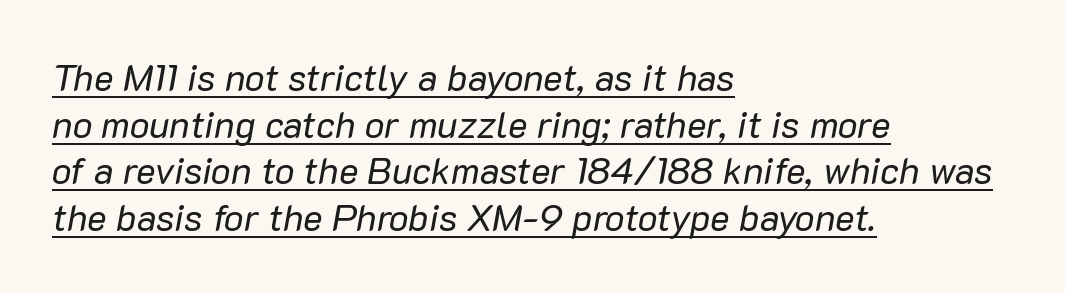
Q: Is the text bold? A: No.
Q: Is the text italic (slanted)? A: Yes, it leans right by about 10 degrees.
Q: Is the text underlined? A: Yes.
Q: How is the paragraph aligned? A: Left-aligned.
Q: Is the spacing between letters normal or unusually wide? A: Normal.
Q: Is the spacing between lines tight, normal or loose? A: Normal.
Q: Width (condensed, normal, or wide)? A: Normal.
Q: Stroke contrast? A: Low.
Q: x-height? A: Medium.
Q: Monospaced? A: No.
